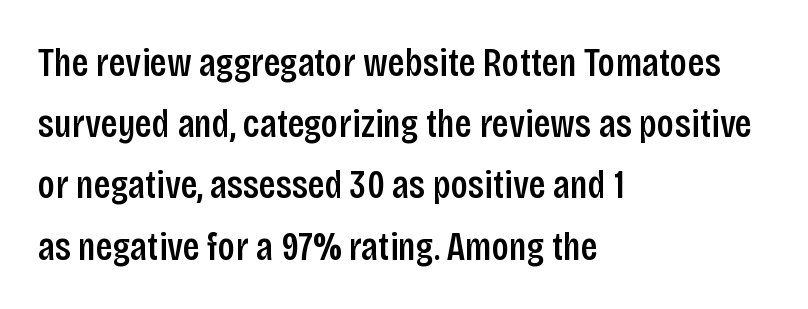
Q: Is the text bold? A: Semi-bold.
Q: Is the text italic (slanted)? A: No, it is upright.
Q: Is the typeface a serif or a sans-serif typeface? A: Sans-serif.
Q: Is the text underlined? A: No.
Q: How is the paragraph aligned? A: Left-aligned.
Q: Is the spacing between letters normal or unusually wide? A: Normal.
Q: Is the spacing between lines tight, normal or loose? A: Normal.
Q: Width (condensed, normal, or wide)? A: Condensed.
Q: Stroke contrast? A: Low.
Q: x-height? A: Large.
Q: Monospaced? A: No.
